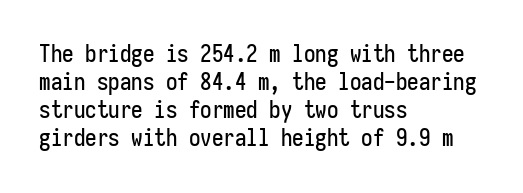
{"italic": "no", "underline": "no", "align": "left", "line_spacing_ratio": 1.22, "letter_spacing": "normal", "letter_spacing_em": 0.0, "glyph_px": 23}
